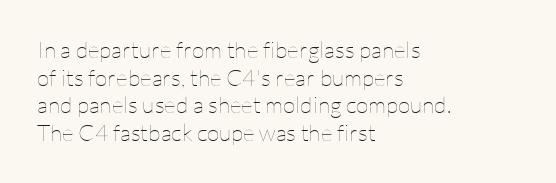
The image shows 23 px text type, upright; set left-aligned, line spacing 1.2x, normal letter spacing, not underlined.
